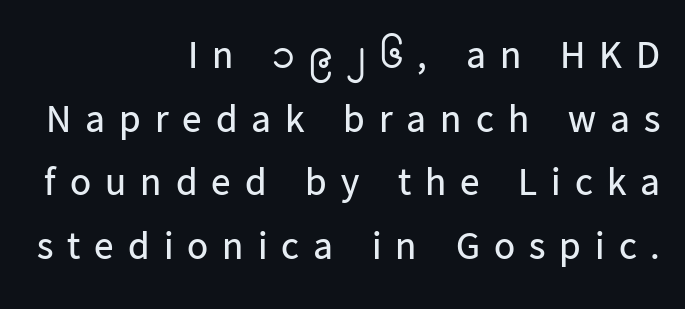
The image shows 39 px regular-weight sans-serif type, upright; set right-aligned, normal line spacing (1.63x), unusually wide letter spacing (+0.36 em), not underlined; low stroke contrast and a medium x-height.
